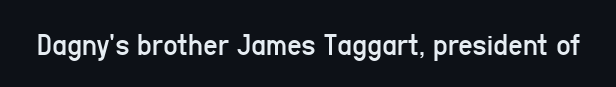
{"serif": "no", "italic": "no", "bold": "no", "weight": "regular", "width": "condensed", "stroke_contrast": "low", "x_height": "medium", "monospaced": "no", "underline": "no", "letter_spacing": "normal", "letter_spacing_em": 0.0, "glyph_px": 32}
